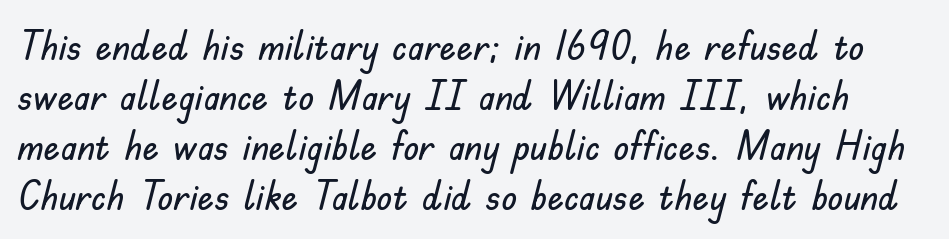
Q: Is the text italic (slanted)? A: Yes.
Q: Is the typeface a serif or a sans-serif typeface? A: Sans-serif.
Q: Is the text underlined? A: No.
Q: Is the spacing between letters normal or unusually wide? A: Normal.
Q: Width (condensed, normal, or wide)? A: Normal.
Q: Stroke contrast? A: Low.
Q: x-height? A: Small.
Q: Monospaced? A: No.
